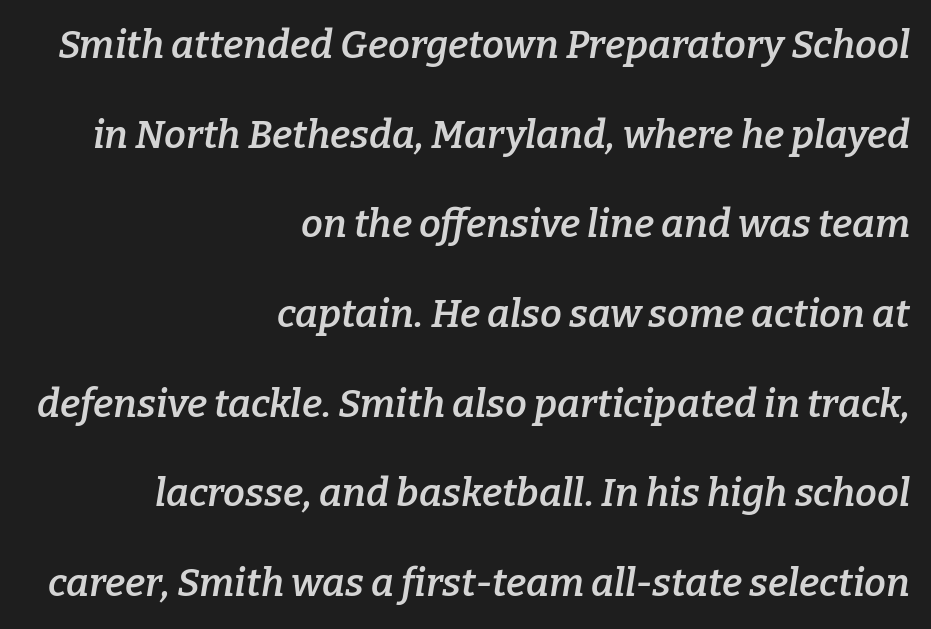
{"serif": "yes", "italic": "yes", "lean": "right", "slant_degrees": 9, "bold": "semi", "weight": "semibold", "width": "normal", "stroke_contrast": "low", "x_height": "medium", "monospaced": "no", "underline": "no", "align": "right", "line_spacing": "loose", "line_spacing_ratio": 2.3, "letter_spacing": "normal", "letter_spacing_em": 0.0, "glyph_px": 39}
